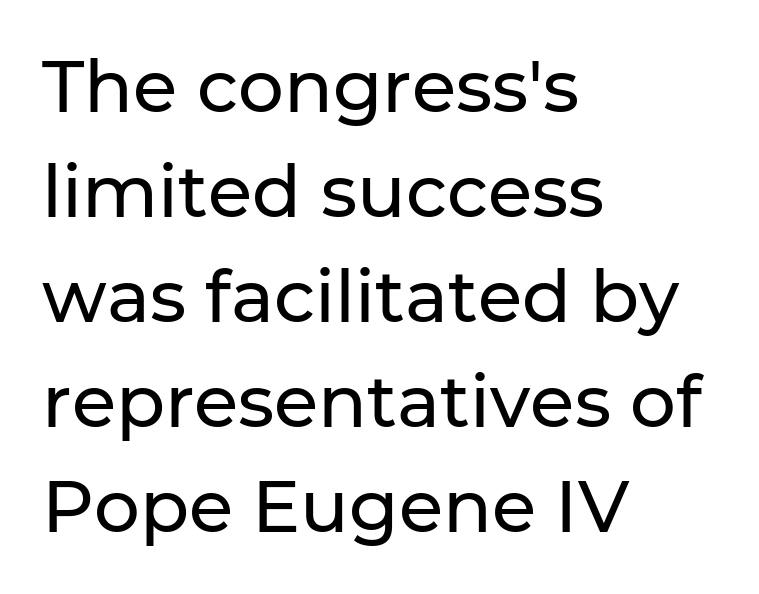
Posture: upright roman. In terms of letterspacing, this is plain default setting. The glyphs in this specimen are sans serif. Varying glyph widths throughout — classic text-font behaviour.
